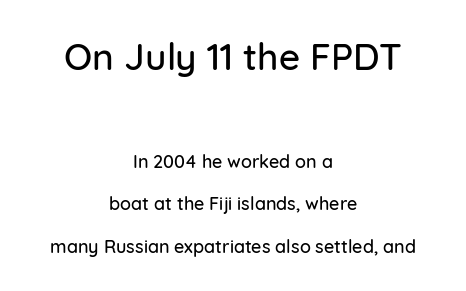
The image shows 37 px sans-serif type, upright; set centered, loose line spacing (2.36x), normal letter spacing, not underlined; the first (top) block is 2.06x larger; low stroke contrast and a medium x-height.
